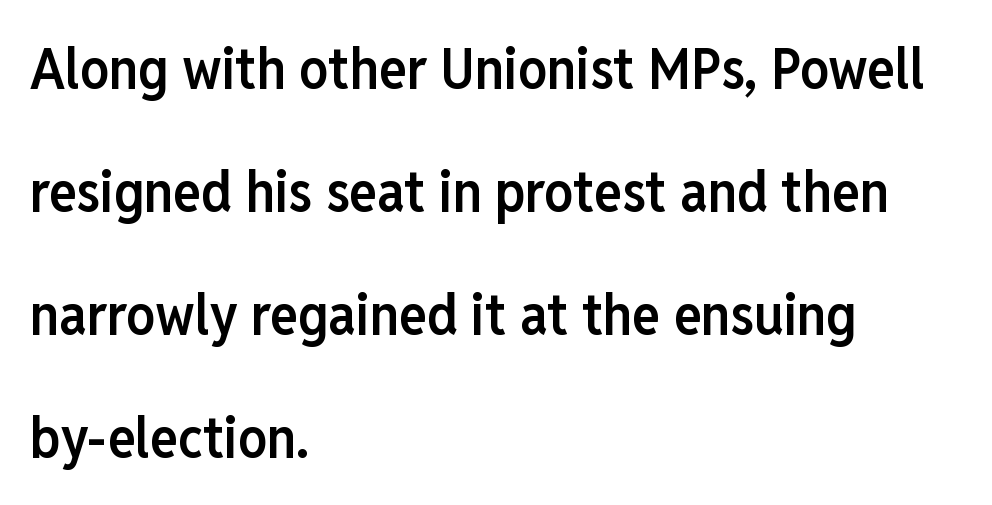
The image shows 58 px semibold, condensed sans-serif type, upright; set left-aligned, loose line spacing (2.12x), normal letter spacing, not underlined; low stroke contrast and a medium x-height.
